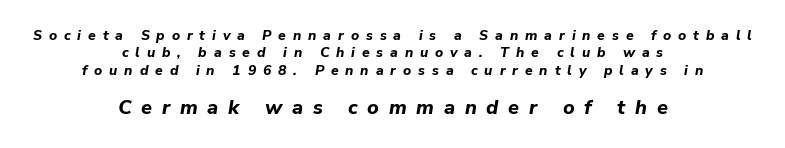
The image shows 20 px bold type, italic (leaning right); set centered, normal line spacing (1.25x), unusually wide letter spacing (+0.49 em), not underlined; the second (bottom) block is 1.43x larger.
